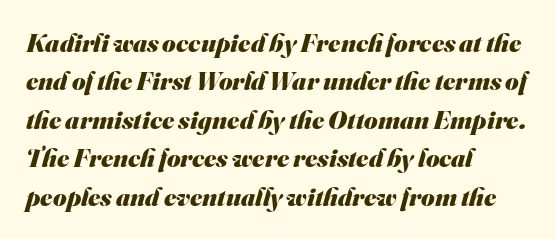
The image shows 26 px bold type; set left-aligned, normal line spacing (1.48x), normal letter spacing, not underlined.
